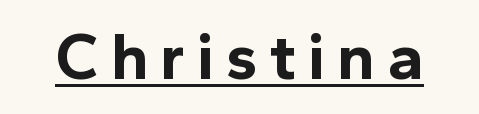
Q: Is the text bold? A: Yes.
Q: Is the text italic (slanted)? A: No, it is upright.
Q: Is the typeface a serif or a sans-serif typeface? A: Sans-serif.
Q: Is the text underlined? A: Yes.
Q: Width (condensed, normal, or wide)? A: Normal.
Q: x-height? A: Medium.
Q: Monospaced? A: No.
